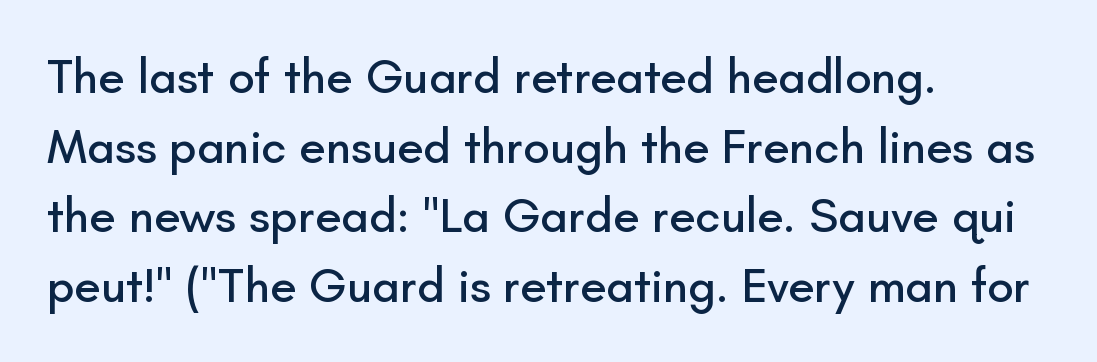
{"serif": "no", "italic": "no", "width": "normal", "stroke_contrast": "low", "x_height": "small", "monospaced": "no", "underline": "no", "align": "left", "line_spacing": "normal", "line_spacing_ratio": 1.45, "letter_spacing": "normal", "letter_spacing_em": 0.0, "glyph_px": 48}
